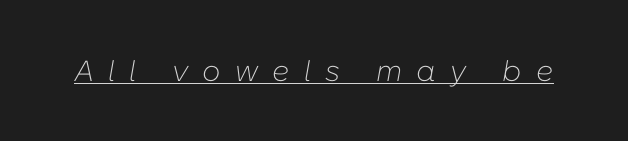
The image shows 29 px light type, italic (leaning right); set unusually wide letter spacing (+0.49 em), underlined; low stroke contrast and a medium x-height.
